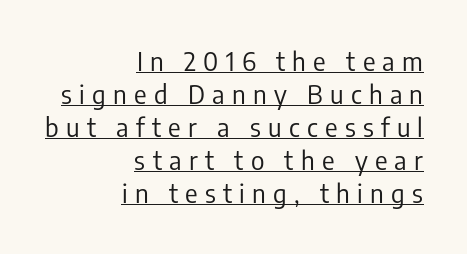
The image shows 26 px text type, upright; set right-aligned, normal line spacing (1.27x), unusually wide letter spacing (+0.28 em), underlined.
